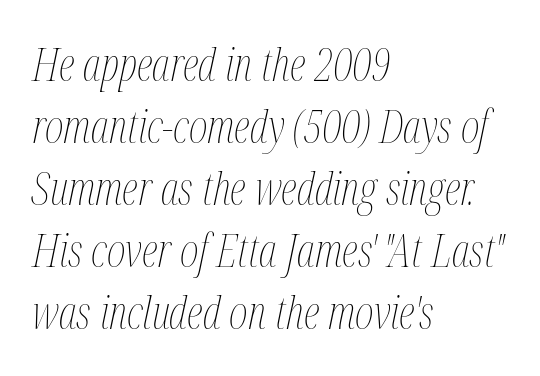
Spacing verdict: proportional, widths tailored to each character. A classic flush-left, rag-right setting is used for this passage. Descenders are the only things crossing below the line. The typeface has the unassuming heft of standard copy or less. The typography opts for an oblique posture over an upright one.
